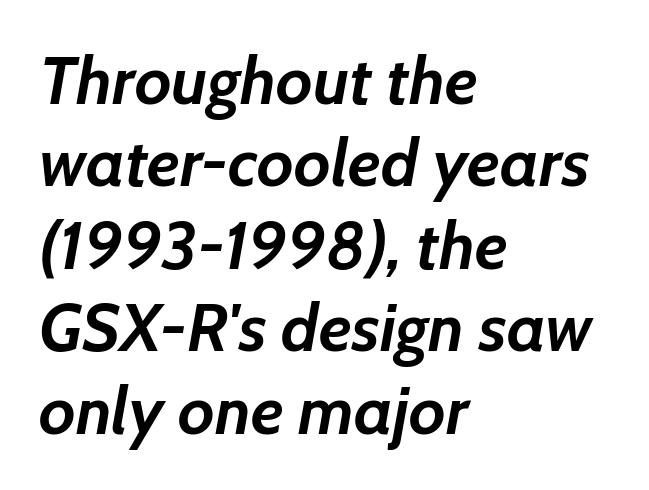
Q: Is the text bold? A: Yes.
Q: Is the text italic (slanted)? A: Yes, it leans right by about 7 degrees.
Q: Is the text underlined? A: No.
Q: How is the paragraph aligned? A: Left-aligned.
Q: Is the spacing between letters normal or unusually wide? A: Normal.
Q: Width (condensed, normal, or wide)? A: Normal.
Q: Stroke contrast? A: Low.
Q: x-height? A: Medium.
Q: Monospaced? A: No.
